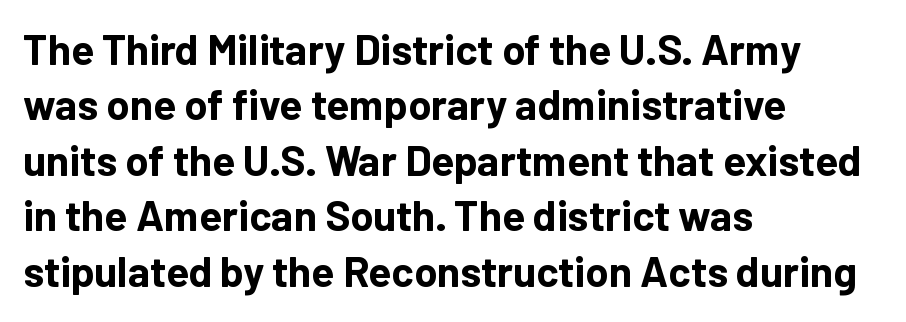
Q: Is the text bold? A: Yes.
Q: Is the text italic (slanted)? A: No, it is upright.
Q: Is the typeface a serif or a sans-serif typeface? A: Sans-serif.
Q: Is the text underlined? A: No.
Q: How is the paragraph aligned? A: Left-aligned.
Q: Is the spacing between letters normal or unusually wide? A: Normal.
Q: Is the spacing between lines tight, normal or loose? A: Normal.
Q: Width (condensed, normal, or wide)? A: Normal.
Q: Stroke contrast? A: Low.
Q: x-height? A: Medium.
Q: Monospaced? A: No.
